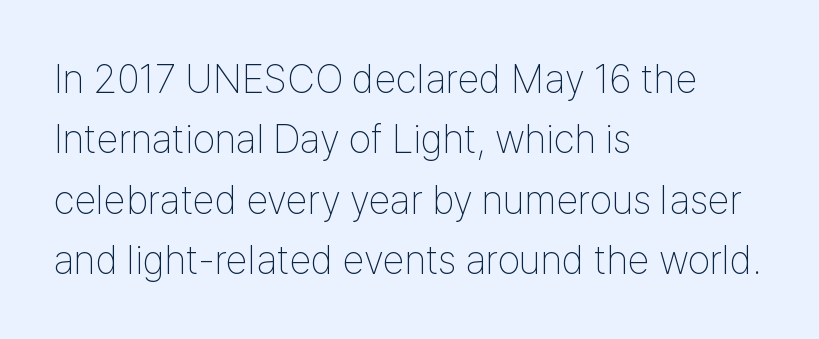
{"serif": "no", "italic": "no", "bold": "no", "weight": "thin", "width": "condensed", "stroke_contrast": "low", "x_height": "medium", "monospaced": "no", "underline": "no", "align": "left", "line_spacing": "normal", "line_spacing_ratio": 1.51, "letter_spacing": "normal", "letter_spacing_em": 0.0, "glyph_px": 40}
